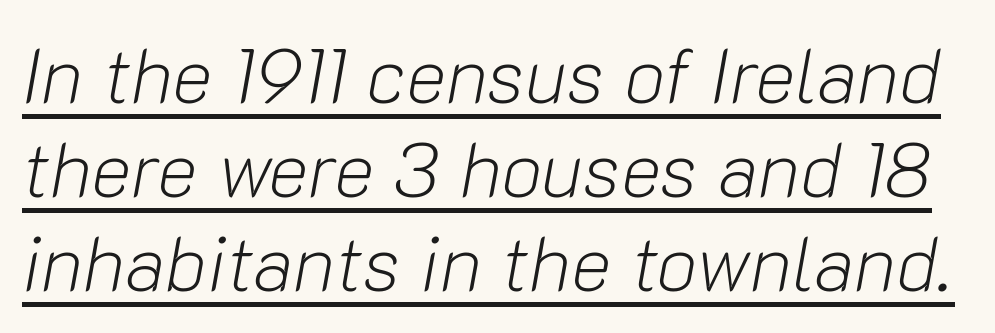
Every word sits above its own underline. Is the letter spacing exaggerated? No — it looks like the ordinary default. Stem width sits at or under what a default text font uses. It's the slanting kind of type. Here the designer chose a conventional face with non-uniform glyph widths.
